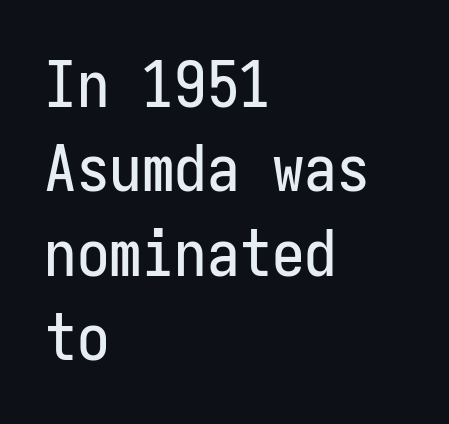
The image shows 65 px condensed sans-serif type, upright, monospaced; set left-aligned, normal line spacing (1.3x), normal letter spacing, not underlined; low stroke contrast and a medium x-height.
